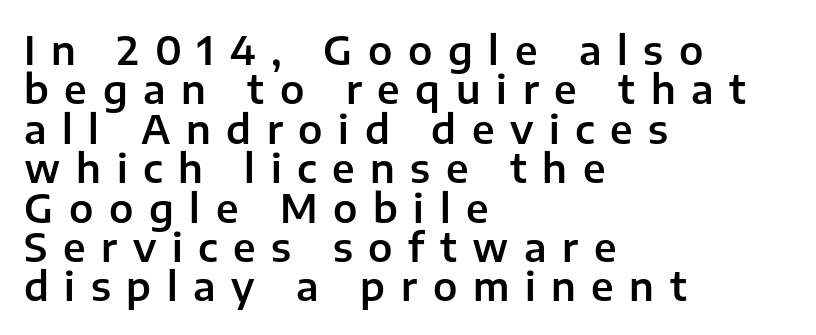
Q: Is the text italic (slanted)? A: No, it is upright.
Q: Is the typeface a serif or a sans-serif typeface? A: Sans-serif.
Q: Is the text underlined? A: No.
Q: How is the paragraph aligned? A: Left-aligned.
Q: Is the spacing between letters normal or unusually wide? A: Unusually wide.
Q: Is the spacing between lines tight, normal or loose? A: Tight.
Q: Width (condensed, normal, or wide)? A: Normal.
Q: Stroke contrast? A: Low.
Q: x-height? A: Medium.
Q: Monospaced? A: No.
